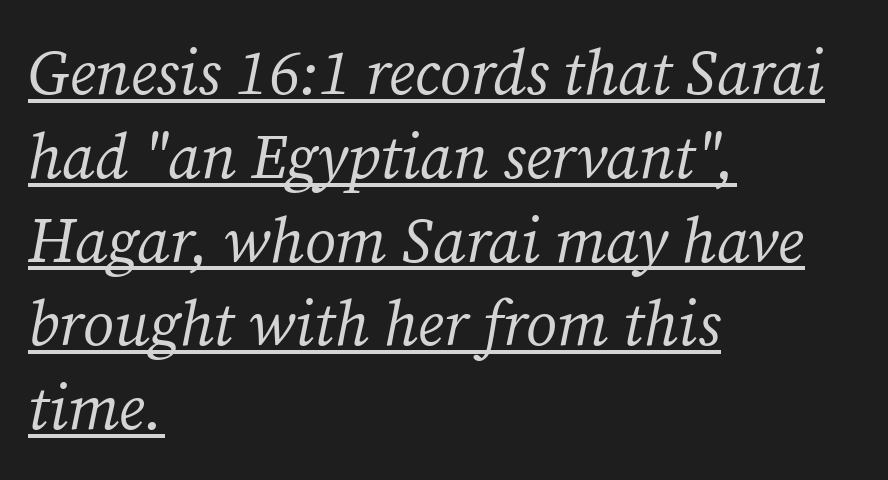
Compared with undecorated copy, this sample adds a rule below the words. Interline gaps are of average width in this sample. Each letter's strokes conclude with small projecting serifs. The rendering anchors every line to the left-hand side.
